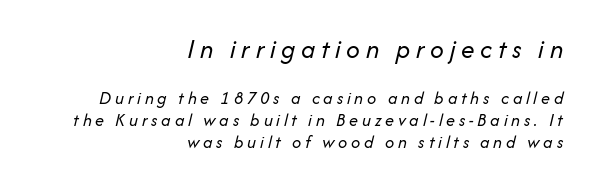
{"italic": "yes", "lean": "right", "slant_degrees": 14, "bold": "no", "underline": "no", "align": "right", "line_spacing_ratio": 1.23, "letter_spacing": "wide", "letter_spacing_em": 0.21, "larger_block": "first", "size_ratio": 1.5, "glyph_px": 27}
